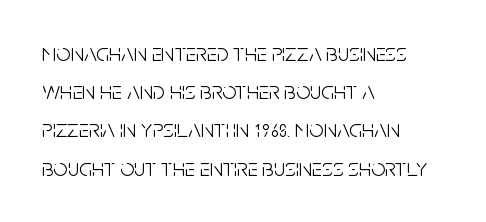
Q: Is the text bold? A: No.
Q: Is the text italic (slanted)? A: No, it is upright.
Q: Is the text underlined? A: No.
Q: How is the paragraph aligned? A: Left-aligned.
Q: Is the spacing between letters normal or unusually wide? A: Normal.
Q: Is the spacing between lines tight, normal or loose? A: Normal.
